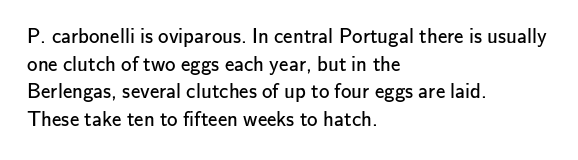
The image shows 21 px text type, upright; set left-aligned, normal line spacing (1.32x), normal letter spacing, not underlined.
